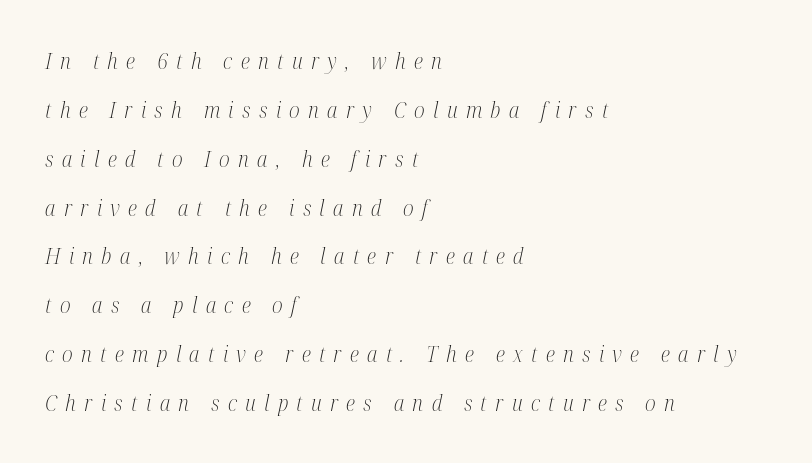
{"italic": "yes", "lean": "right", "slant_degrees": 12, "bold": "no", "underline": "no", "align": "left", "line_spacing": "loose", "line_spacing_ratio": 2.22, "letter_spacing": "wide", "letter_spacing_em": 0.38, "glyph_px": 22}
